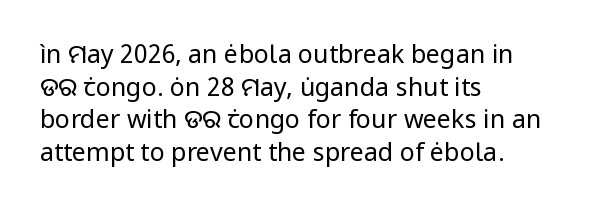
The image shows 25 px text type, upright; set left-aligned, normal line spacing (1.31x), normal letter spacing, not underlined.
